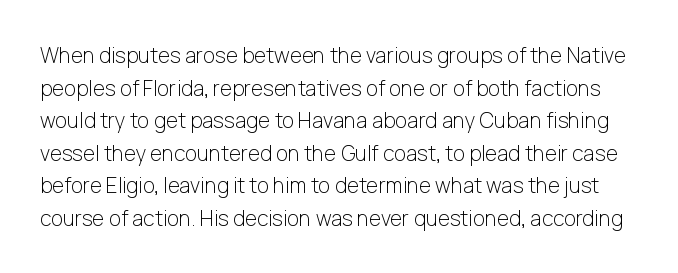
Q: Is the text bold? A: No.
Q: Is the text italic (slanted)? A: No, it is upright.
Q: Is the text underlined? A: No.
Q: Is the spacing between letters normal or unusually wide? A: Normal.
Q: Is the spacing between lines tight, normal or loose? A: Normal.
